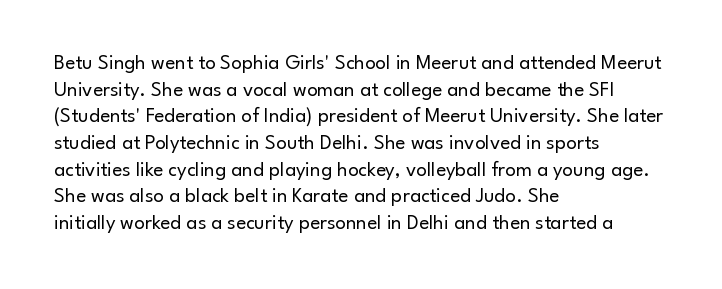
Summary of weight: not heavy and not bold. The vertical gap from one line to the next is medium. The type is set solid horizontally, with unmodified tracking. No italicization has been applied; the sample stays upright. The paragraph shown leans on its left margin. The gap between lines stays unmarked.
